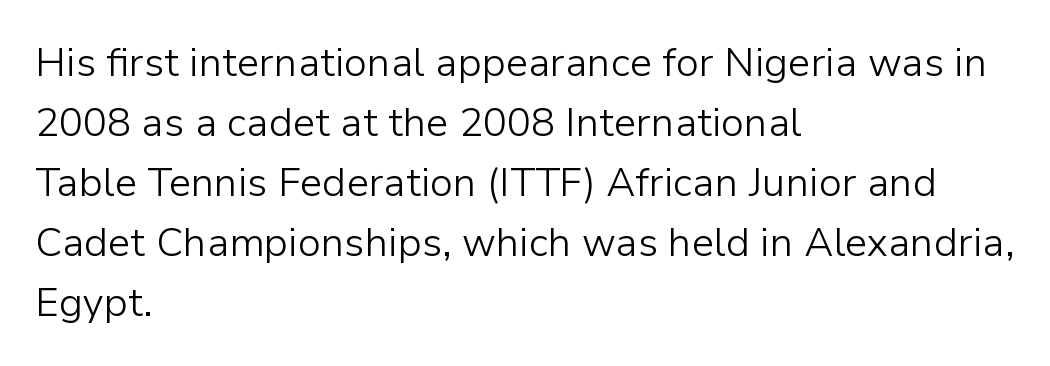
{"serif": "no", "italic": "no", "bold": "no", "weight": "light", "width": "normal", "stroke_contrast": "low", "x_height": "medium", "monospaced": "no", "underline": "no", "align": "left", "line_spacing": "normal", "line_spacing_ratio": 1.5, "letter_spacing": "normal", "letter_spacing_em": 0.0, "glyph_px": 40}
